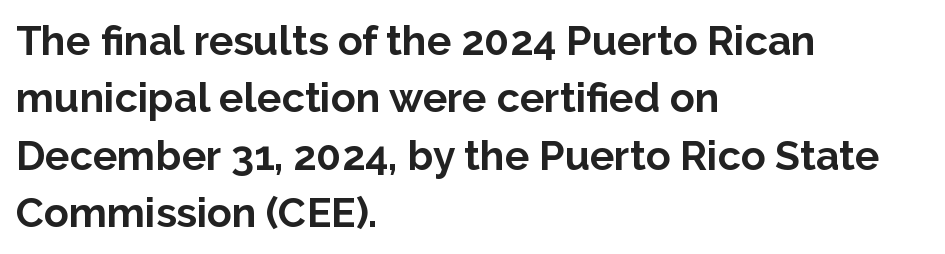
The image shows 41 px bold sans-serif type, upright; set left-aligned, normal line spacing (1.4x), normal letter spacing, not underlined; low stroke contrast and a medium x-height.
